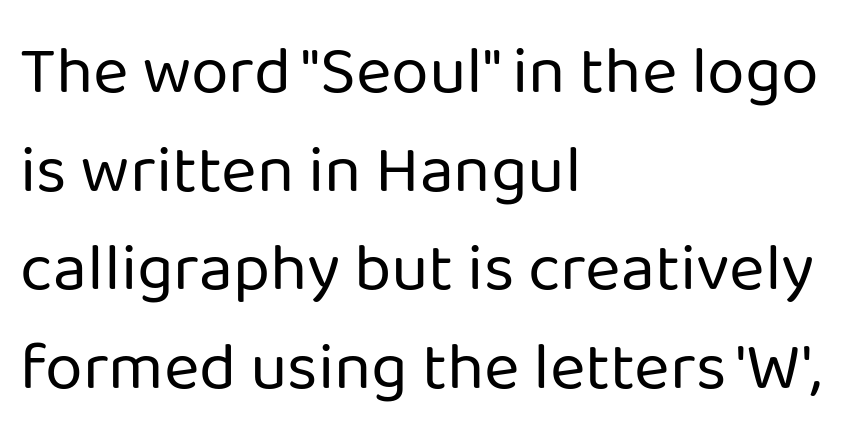
{"serif": "no", "italic": "no", "bold": "no", "weight": "regular", "width": "normal", "stroke_contrast": "low", "x_height": "medium", "monospaced": "no", "underline": "no", "align": "left", "line_spacing": "normal", "line_spacing_ratio": 1.45, "letter_spacing": "normal", "letter_spacing_em": 0.0, "glyph_px": 68}
